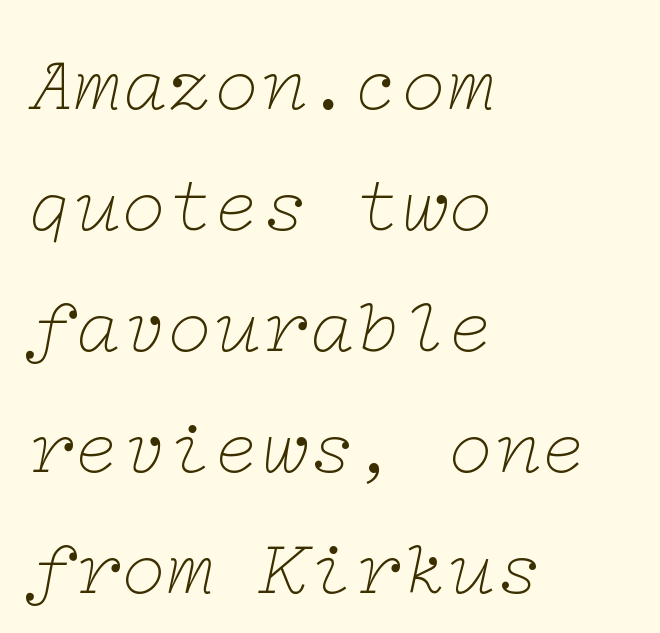
The image shows 78 px thin, wide serif type, italic (leaning right); set left-aligned, normal line spacing (1.55x), normal letter spacing, not underlined; low stroke contrast and a medium x-height.
